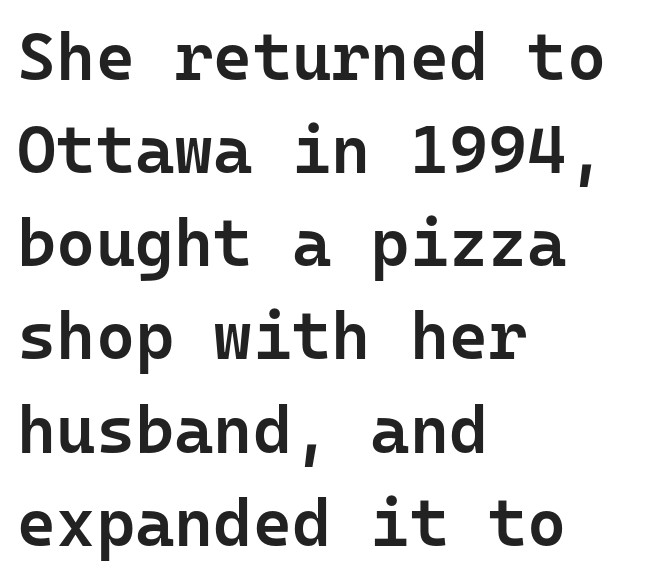
The image shows 67 px semibold sans-serif type, upright, monospaced; set left-aligned, normal line spacing (1.39x), normal letter spacing, not underlined; low stroke contrast and a medium x-height.
